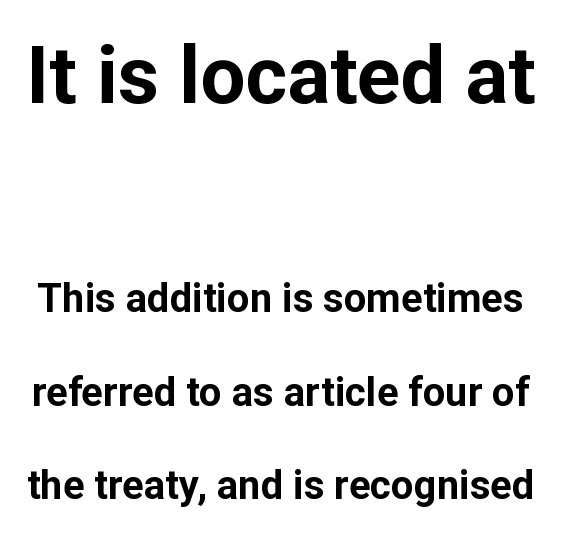
The font is running at its bold setting. Size hierarchy here favors the leading block over the trailing one. Serif or sans? Sans — the stroke terminals are bare. Varying glyph widths throughout — classic text-font behaviour.
